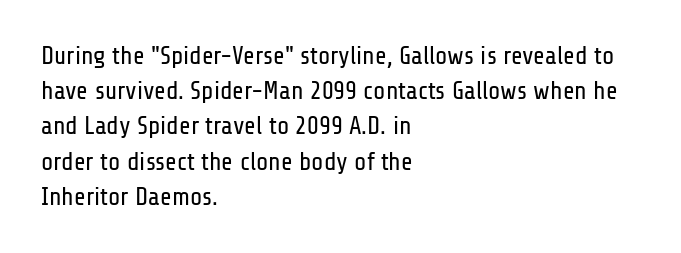
Weight: not bold — regular or lighter. Summary of vertical rhythm: regular, with standard interline spacing. Italic? Not at all — the glyphs are vertical. Words appear dense and cohesive because spacing is normal. Glance below the letters and you will spot only blank space.
